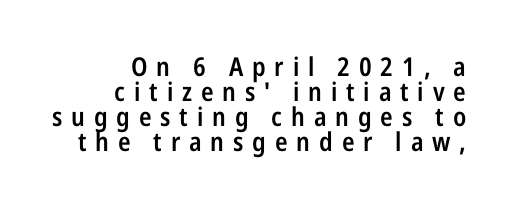
The image shows 26 px text type, upright; set right-aligned, tight line spacing (0.96x), unusually wide letter spacing (+0.34 em), not underlined.
